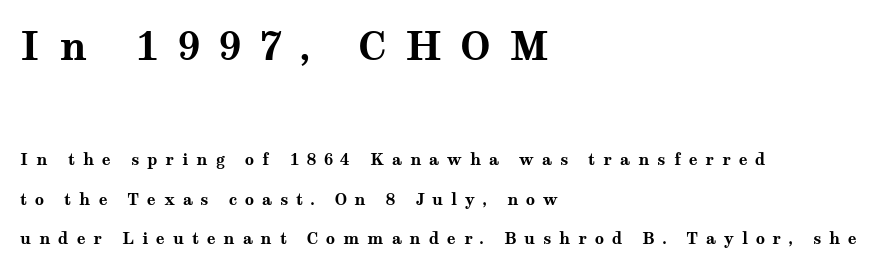
Q: Is the text bold? A: Yes.
Q: Is the text italic (slanted)? A: No, it is upright.
Q: Is the typeface a serif or a sans-serif typeface? A: Serif.
Q: Is the text underlined? A: No.
Q: How is the paragraph aligned? A: Left-aligned.
Q: Is the spacing between letters normal or unusually wide? A: Unusually wide.
Q: Is the spacing between lines tight, normal or loose? A: Loose.
Q: Which block of text is set in a larger size, the first (top) or the second (bottom)? A: The first (top) one.
Q: Width (condensed, normal, or wide)? A: Wide.
Q: Stroke contrast? A: Medium.
Q: x-height? A: Medium.
Q: Monospaced? A: No.
